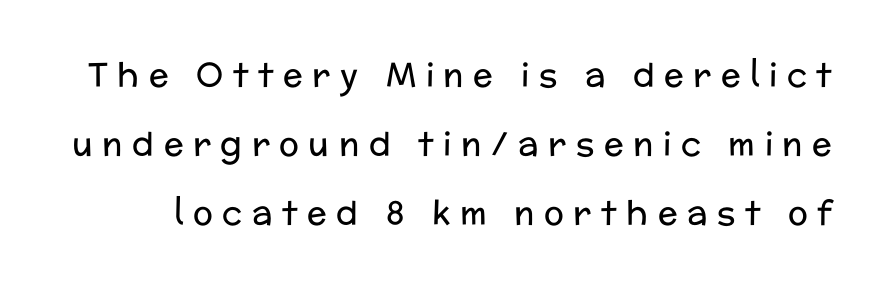
Q: Is the text bold? A: No.
Q: Is the text italic (slanted)? A: No, it is upright.
Q: Is the typeface a serif or a sans-serif typeface? A: Sans-serif.
Q: Is the text underlined? A: No.
Q: Is the spacing between letters normal or unusually wide? A: Unusually wide.
Q: Is the spacing between lines tight, normal or loose? A: Loose.
Q: Width (condensed, normal, or wide)? A: Normal.
Q: Stroke contrast? A: Low.
Q: x-height? A: Medium.
Q: Monospaced? A: No.
